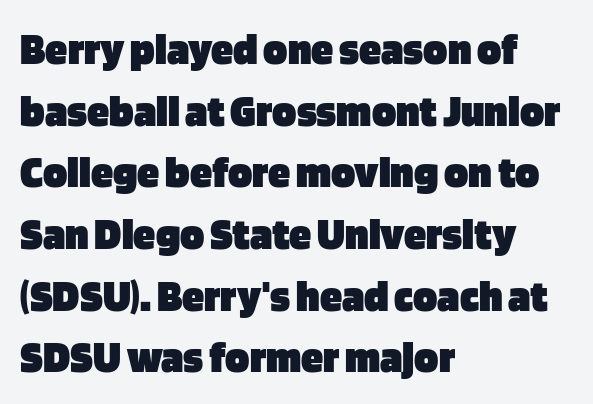
Honestly, the row spacing looks completely unremarkable. Students, note that the glyphs here touch the page at normal intervals. The typesetter chose a ragged-right arrangement here. Plenty of ink on the page — the face is bold. Do the letters lean? They stand straight. No feet cap the strokes, marking this as sans-serif type.
